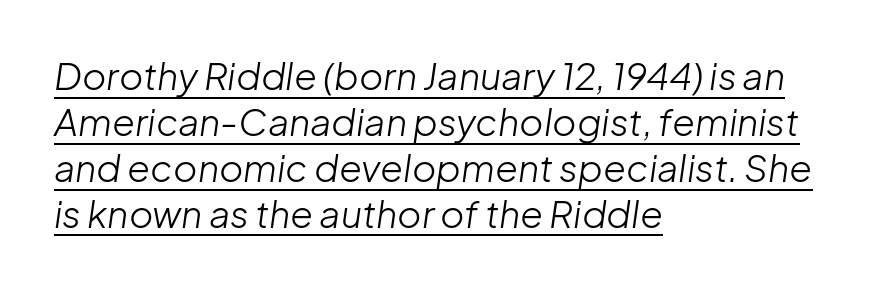
The image shows 37 px light type, italic (leaning right); set left-aligned, line spacing 1.24x, normal letter spacing, underlined; low stroke contrast and a medium x-height.
